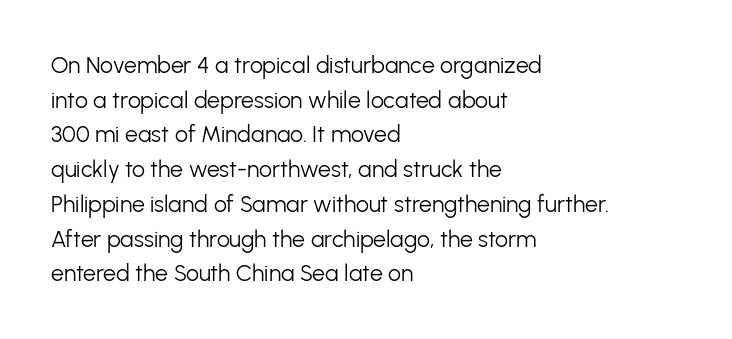
Q: Is the text bold? A: No.
Q: Is the text italic (slanted)? A: No, it is upright.
Q: Is the text underlined? A: No.
Q: How is the paragraph aligned? A: Left-aligned.
Q: Is the spacing between letters normal or unusually wide? A: Normal.
Q: Is the spacing between lines tight, normal or loose? A: Normal.
